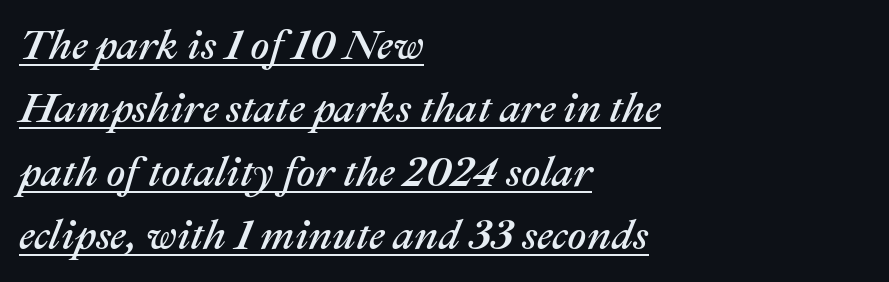
The image shows 42 px text type, italic (leaning right); set left-aligned, normal line spacing (1.51x), normal letter spacing, underlined; medium stroke contrast and a medium x-height.
